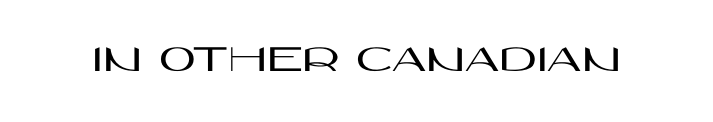
{"serif": "no", "italic": "no", "width": "wide", "stroke_contrast": "high", "x_height": "large", "monospaced": "no", "underline": "no", "letter_spacing": "normal", "letter_spacing_em": 0.0, "glyph_px": 40}
